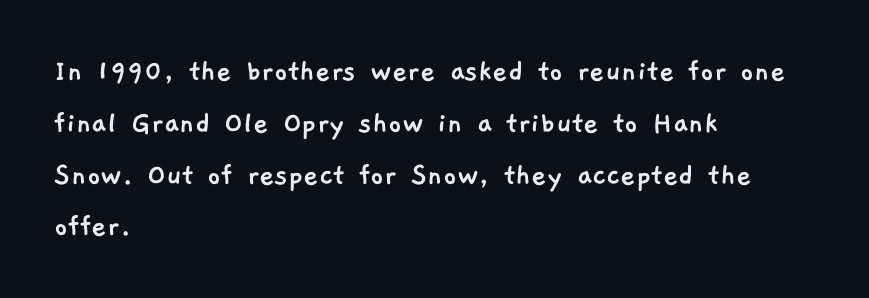
Q: Is the typeface a serif or a sans-serif typeface? A: Sans-serif.
Q: Is the text underlined? A: No.
Q: How is the paragraph aligned? A: Left-aligned.
Q: Is the spacing between letters normal or unusually wide? A: Normal.
Q: Is the spacing between lines tight, normal or loose? A: Normal.
Q: Width (condensed, normal, or wide)? A: Normal.
Q: Stroke contrast? A: Low.
Q: x-height? A: Medium.
Q: Monospaced? A: No.
